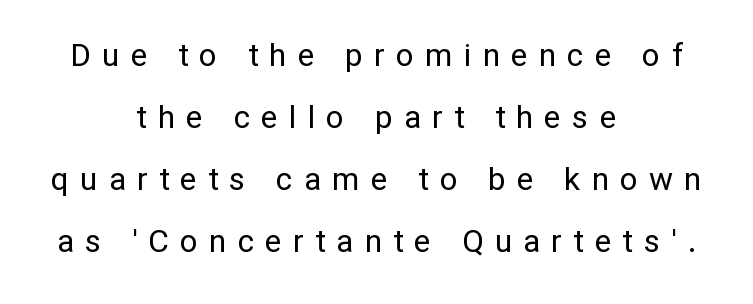
Q: Is the text bold? A: No.
Q: Is the text italic (slanted)? A: No, it is upright.
Q: Is the typeface a serif or a sans-serif typeface? A: Sans-serif.
Q: Is the text underlined? A: No.
Q: How is the paragraph aligned? A: Centered.
Q: Is the spacing between letters normal or unusually wide? A: Unusually wide.
Q: Is the spacing between lines tight, normal or loose? A: Loose.
Q: Width (condensed, normal, or wide)? A: Normal.
Q: Stroke contrast? A: Low.
Q: x-height? A: Medium.
Q: Monospaced? A: No.
